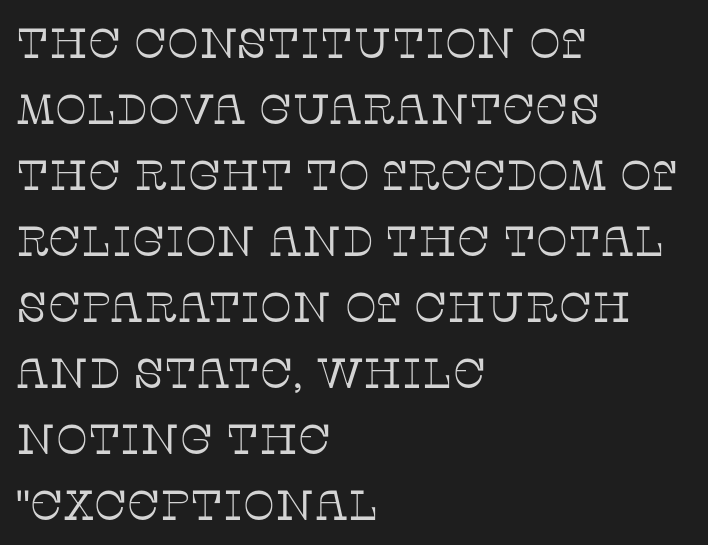
The image shows 42 px thin serif type, upright; set left-aligned, normal line spacing (1.57x), normal letter spacing, not underlined; low stroke contrast and a large x-height.
